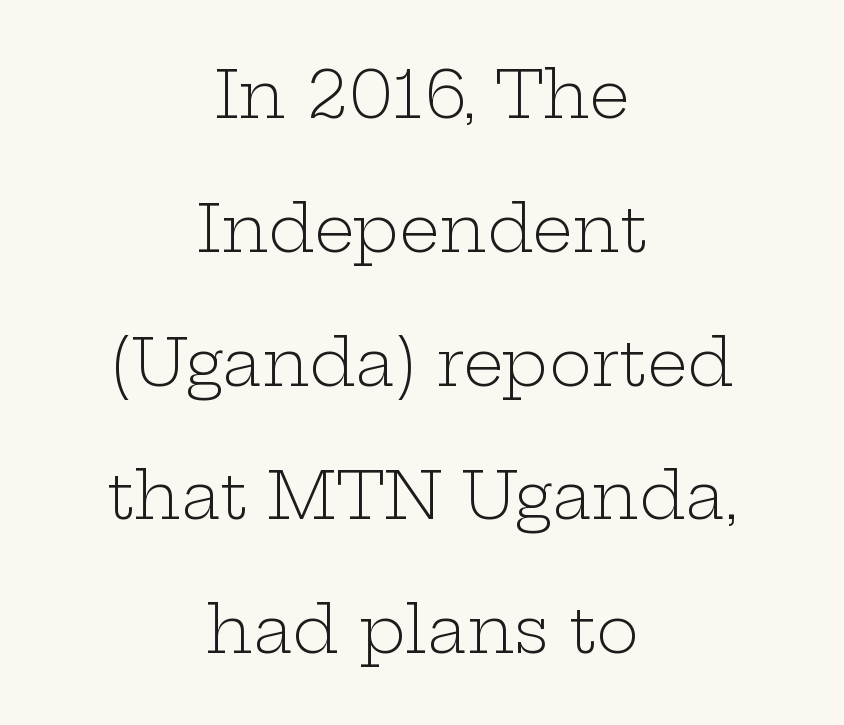
Stems and bowls with no extra thickness — not bold. The face used here is rendered with its standard letterfit. You could not count columns in this text — the font is proportionally spaced. A student would call this center alignment; a typographer would say set centered. Interline gaps are noticeably wide in this sample. I'd call this a serif setting — the letters wear small feet.
